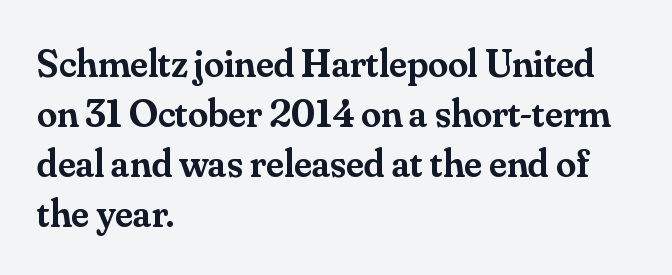
{"serif": "yes", "italic": "no", "bold": "semi", "weight": "semibold", "width": "normal", "stroke_contrast": "medium", "x_height": "small", "monospaced": "no", "underline": "no", "align": "left", "line_spacing": "normal", "line_spacing_ratio": 1.25, "letter_spacing": "normal", "letter_spacing_em": 0.0, "glyph_px": 40}
